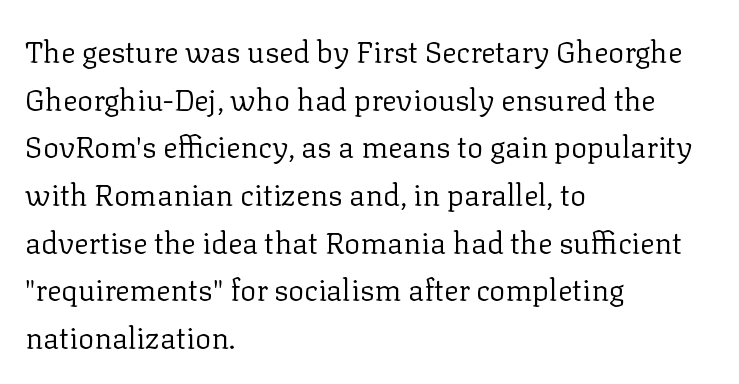
Q: Is the text bold? A: No.
Q: Is the text italic (slanted)? A: No, it is upright.
Q: Is the typeface a serif or a sans-serif typeface? A: Serif.
Q: Is the text underlined? A: No.
Q: How is the paragraph aligned? A: Left-aligned.
Q: Is the spacing between letters normal or unusually wide? A: Normal.
Q: Is the spacing between lines tight, normal or loose? A: Normal.
Q: Width (condensed, normal, or wide)? A: Normal.
Q: Stroke contrast? A: Low.
Q: x-height? A: Medium.
Q: Monospaced? A: No.
